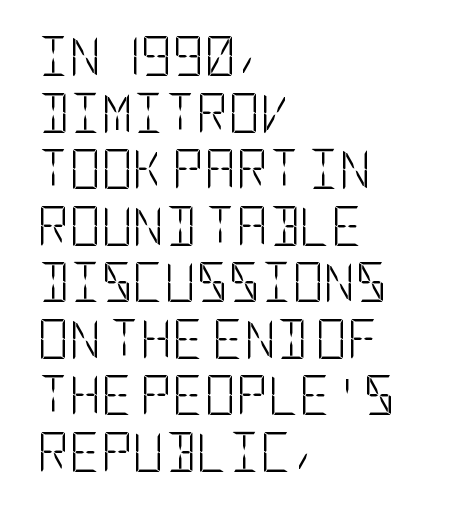
Q: Is the text bold? A: No.
Q: Is the text italic (slanted)? A: No, it is upright.
Q: Is the typeface a serif or a sans-serif typeface? A: Sans-serif.
Q: Is the text underlined? A: No.
Q: How is the paragraph aligned? A: Left-aligned.
Q: Is the spacing between letters normal or unusually wide? A: Normal.
Q: Is the spacing between lines tight, normal or loose? A: Normal.
Q: Width (condensed, normal, or wide)? A: Condensed.
Q: Stroke contrast? A: Low.
Q: x-height? A: Large.
